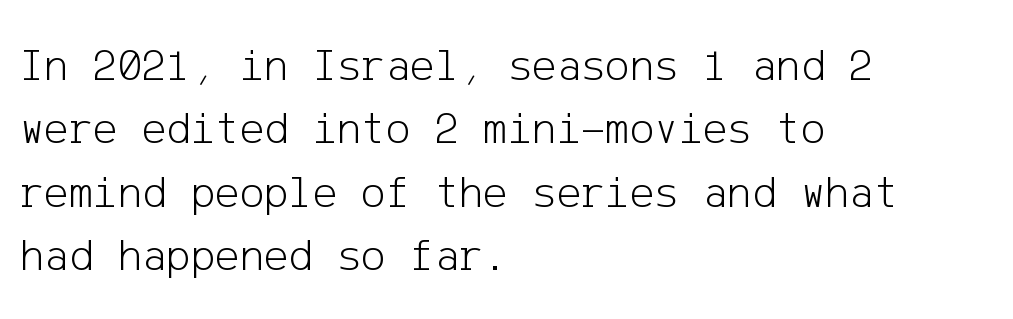
{"serif": "no", "italic": "no", "bold": "no", "weight": "light", "width": "normal", "stroke_contrast": "low", "x_height": "medium", "underline": "no", "align": "left", "line_spacing": "normal", "line_spacing_ratio": 1.38, "letter_spacing": "normal", "letter_spacing_em": 0.0, "glyph_px": 46}
